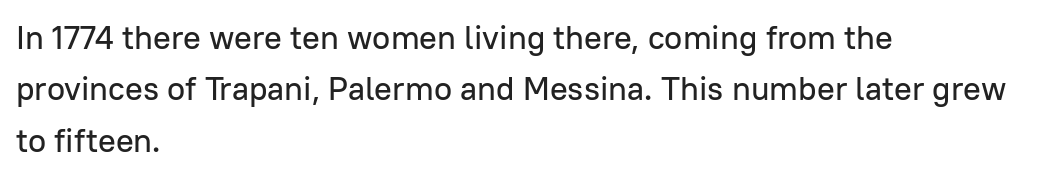
The image shows 33 px sans-serif type, upright; set left-aligned, normal line spacing (1.56x), normal letter spacing, not underlined; low stroke contrast and a medium x-height.
